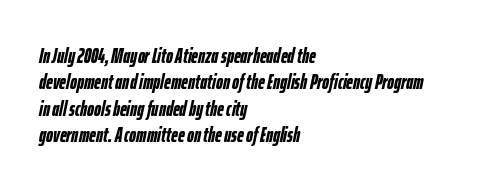
The image shows 21 px bold type, italic (leaning right); set left-aligned, normal line spacing (1.26x), normal letter spacing, not underlined.
